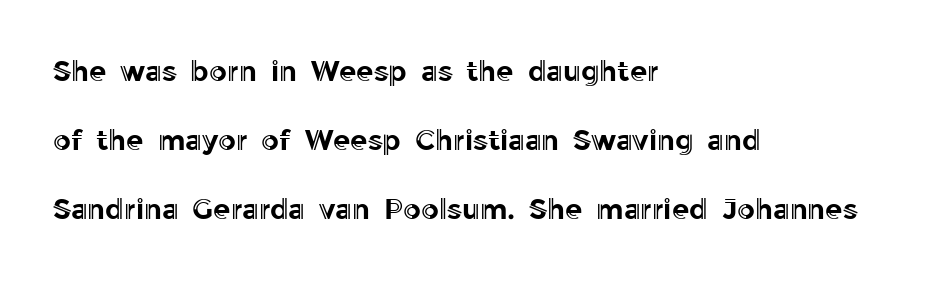
Words appear dense and cohesive because spacing is normal. A typesetter would mark this as roman, not italic. If you measured baseline to baseline, you'd find a long distance. The typesetter chose a ragged-right arrangement here. Type without underlining. This sample has the flowing, uneven cadence of proportional lettering.
